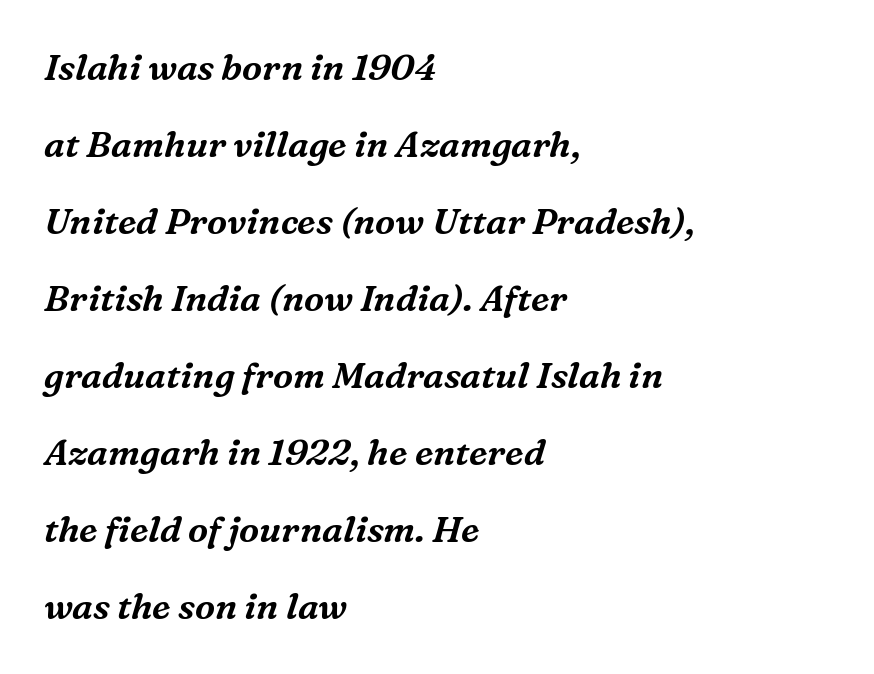
The image shows 36 px serif type, italic (leaning right); set left-aligned, loose line spacing (2.14x), normal letter spacing, not underlined; medium stroke contrast and a medium x-height.
